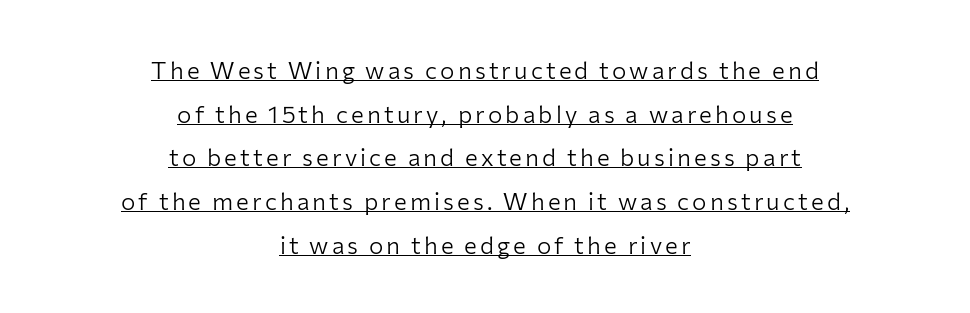
The image shows 24 px text type, upright; set centered, line spacing 1.82x, underlined.
